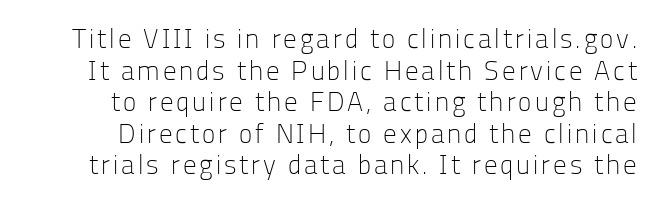
The image shows 27 px text type, upright; set line spacing 1.17x, not underlined.
